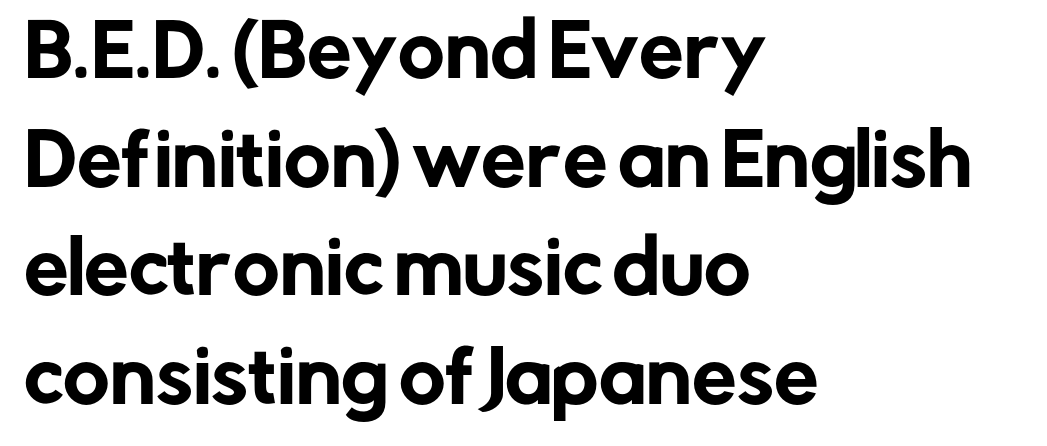
{"serif": "no", "italic": "no", "width": "normal", "stroke_contrast": "low", "x_height": "medium", "monospaced": "no", "underline": "no", "align": "left", "line_spacing": "normal", "line_spacing_ratio": 1.53, "letter_spacing": "normal", "letter_spacing_em": 0.0, "glyph_px": 71}
